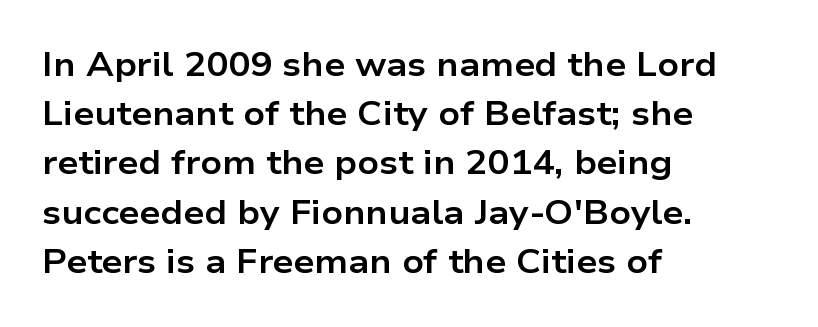
Q: Is the text bold? A: Yes.
Q: Is the text italic (slanted)? A: No, it is upright.
Q: Is the typeface a serif or a sans-serif typeface? A: Sans-serif.
Q: Is the text underlined? A: No.
Q: How is the paragraph aligned? A: Left-aligned.
Q: Is the spacing between letters normal or unusually wide? A: Normal.
Q: Is the spacing between lines tight, normal or loose? A: Normal.
Q: Width (condensed, normal, or wide)? A: Wide.
Q: Stroke contrast? A: Low.
Q: x-height? A: Medium.
Q: Monospaced? A: No.
